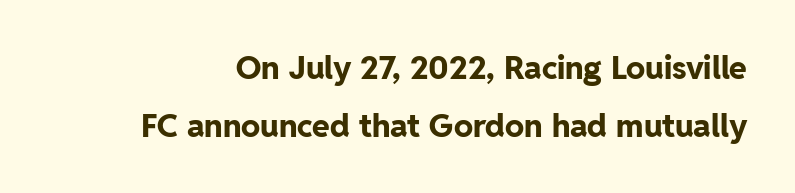
The image shows 32 px bold sans-serif type, upright; set line spacing 1.81x, normal letter spacing, not underlined; low stroke contrast and a medium x-height.
